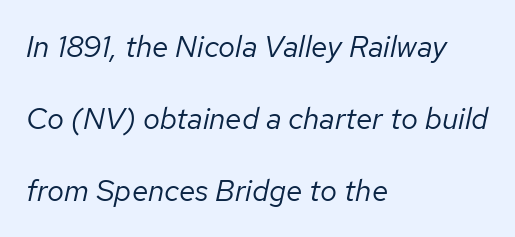
Q: Is the text bold? A: No.
Q: Is the text italic (slanted)? A: Yes, it leans right by about 12 degrees.
Q: Is the text underlined? A: No.
Q: How is the paragraph aligned? A: Left-aligned.
Q: Is the spacing between letters normal or unusually wide? A: Normal.
Q: Is the spacing between lines tight, normal or loose? A: Loose.
Q: Width (condensed, normal, or wide)? A: Normal.
Q: Stroke contrast? A: Low.
Q: x-height? A: Medium.
Q: Monospaced? A: No.
